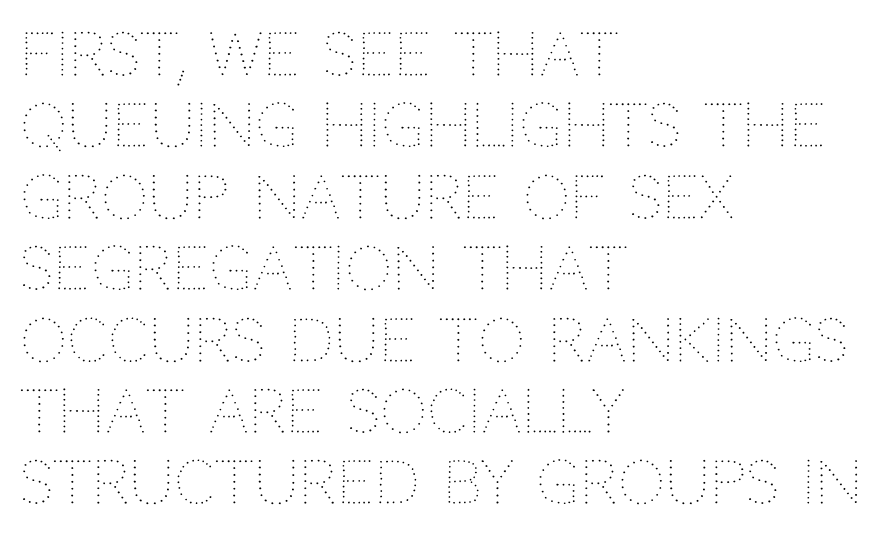
You could not count columns in this text — the font is proportionally spaced. This sample is left-justified, so line endings fall wherever the words run out. Inter-character spacing is left at the font's built-in metrics. The specimen omits any rule beneath the text block's lines.
